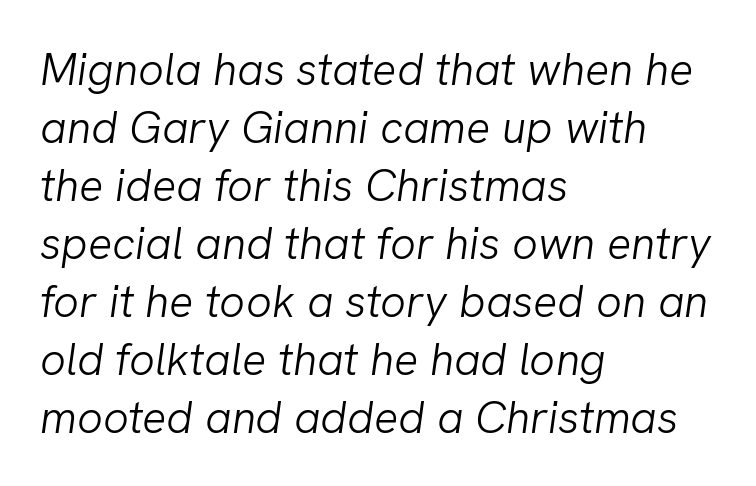
Q: Is the text bold? A: No.
Q: Is the text italic (slanted)? A: Yes, it leans right by about 8 degrees.
Q: Is the text underlined? A: No.
Q: How is the paragraph aligned? A: Left-aligned.
Q: Is the spacing between letters normal or unusually wide? A: Normal.
Q: Is the spacing between lines tight, normal or loose? A: Normal.
Q: Width (condensed, normal, or wide)? A: Normal.
Q: Stroke contrast? A: Low.
Q: x-height? A: Medium.
Q: Monospaced? A: No.
